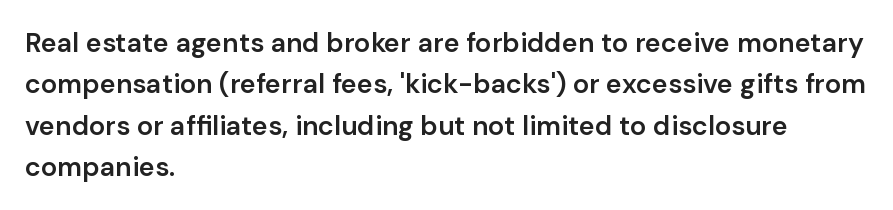
A student would call this left alignment; a typographer would say flush left, rag right. Line spacing here is normal. Tracking value appears to be zero — textbook default spacing. A typesetter would mark this as roman, not italic. Each glyph is drawn with semibold strokes, heavier than normal yet not fully bold. The strip under each line holds only bare page.
